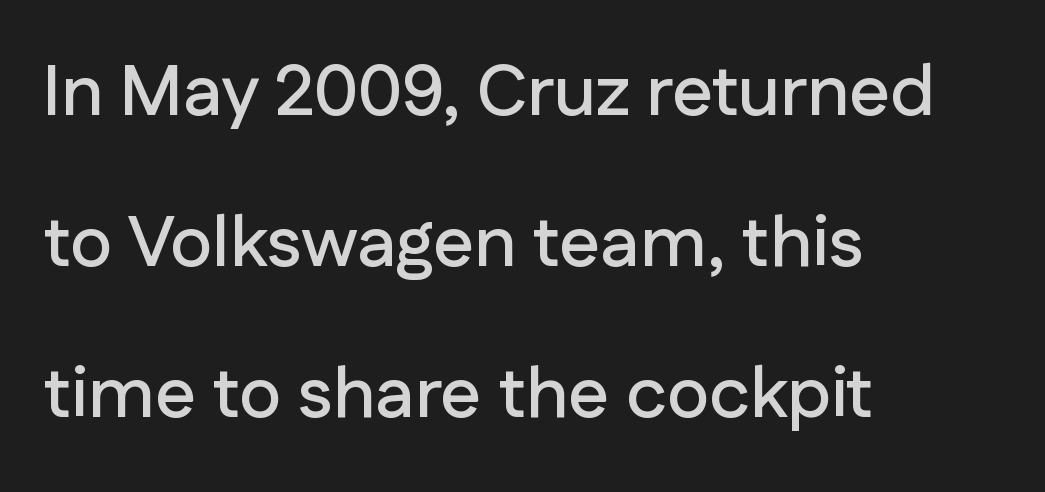
Leading is clearly above the norm, producing a sparse column. The face used here is proportionally spaced, like ordinary book or web type. Nobody drew a line under any word here. All the whitespace from short lines collects on the right. Nothing unusual about the tracking: characters are spaced as the font intends. Note: no serifs on the glyphs.
